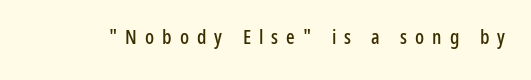
{"italic": "no", "underline": "no", "letter_spacing": "wide", "letter_spacing_em": 0.4, "glyph_px": 20}
